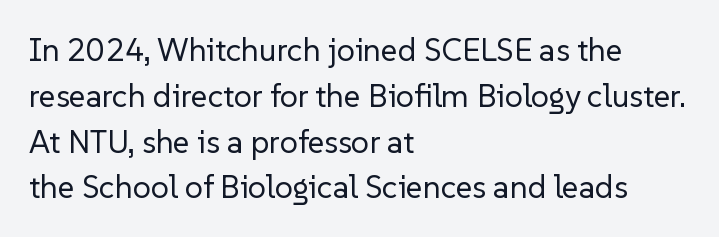
Q: Is the text bold? A: No.
Q: Is the text italic (slanted)? A: No, it is upright.
Q: Is the typeface a serif or a sans-serif typeface? A: Sans-serif.
Q: Is the text underlined? A: No.
Q: How is the paragraph aligned? A: Left-aligned.
Q: Is the spacing between letters normal or unusually wide? A: Normal.
Q: Is the spacing between lines tight, normal or loose? A: Normal.
Q: Width (condensed, normal, or wide)? A: Normal.
Q: Stroke contrast? A: Low.
Q: x-height? A: Medium.
Q: Monospaced? A: No.
